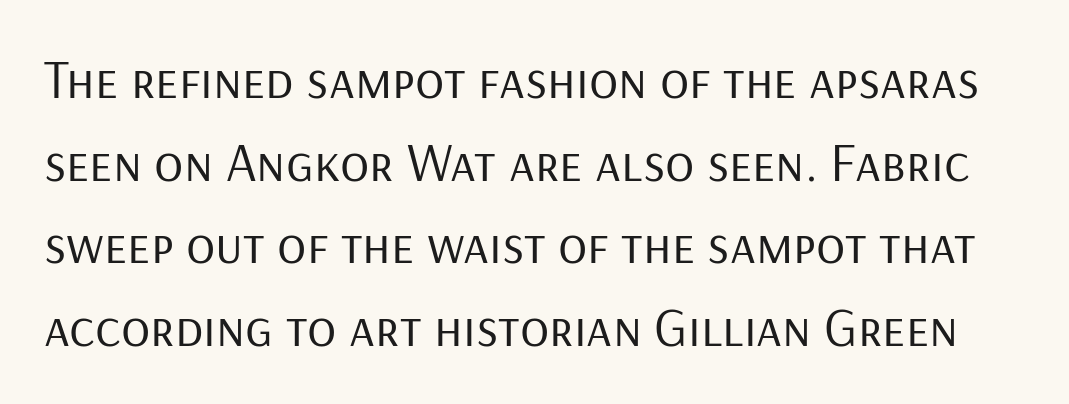
Inter-character spacing is left at the font's built-in metrics. Ascenders rise straight up at ninety degrees. Counters stay open thanks to moderate or lighter strokes. Baseline-to-baseline distance is the conventional proportion of letter height. Do the characters align in a grid? No, the font is proportional. Nothing sits at the stroke ends, so this counts as sans-serif.
